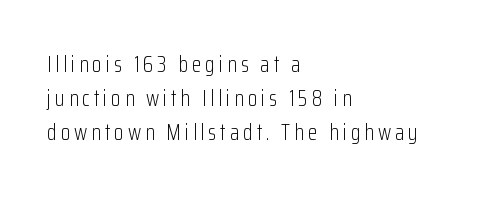
The image shows 22 px text type, upright; set left-aligned, normal line spacing (1.55x), not underlined.
